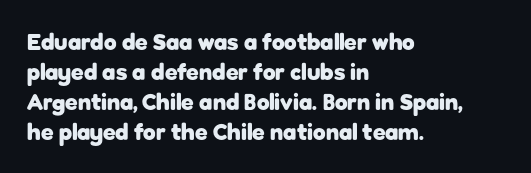
Q: Is the text bold? A: Yes.
Q: Is the text italic (slanted)? A: No, it is upright.
Q: Is the text underlined? A: No.
Q: How is the paragraph aligned? A: Left-aligned.
Q: Is the spacing between letters normal or unusually wide? A: Normal.
Q: Is the spacing between lines tight, normal or loose? A: Normal.
